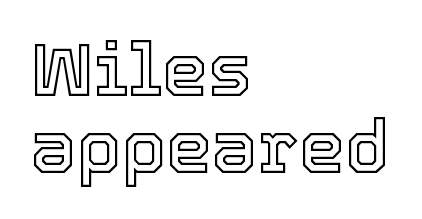
Q: Is the text italic (slanted)? A: No, it is upright.
Q: Is the text underlined? A: No.
Q: How is the paragraph aligned? A: Left-aligned.
Q: Is the spacing between letters normal or unusually wide? A: Normal.
Q: Is the spacing between lines tight, normal or loose? A: Tight.
Q: Width (condensed, normal, or wide)? A: Normal.
Q: x-height? A: Medium.
Q: Monospaced? A: No.
